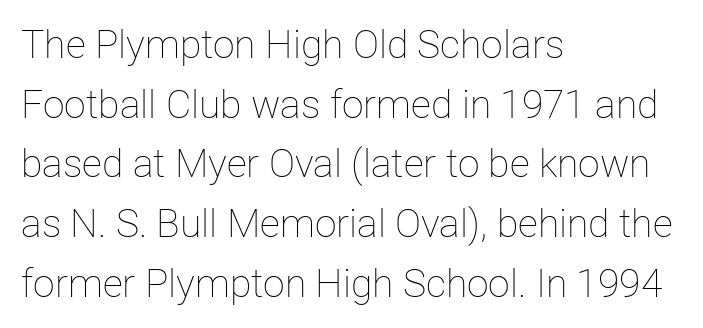
Q: Is the text bold? A: No.
Q: Is the text italic (slanted)? A: No, it is upright.
Q: Is the text underlined? A: No.
Q: How is the paragraph aligned? A: Left-aligned.
Q: Is the spacing between letters normal or unusually wide? A: Normal.
Q: Is the spacing between lines tight, normal or loose? A: Normal.
Q: Width (condensed, normal, or wide)? A: Normal.
Q: Stroke contrast? A: Low.
Q: x-height? A: Medium.
Q: Monospaced? A: No.
